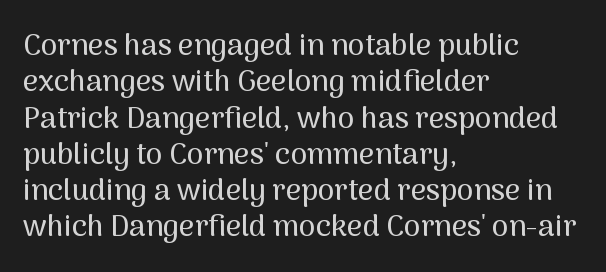
The rendering keeps characters at their native spacing. Do the characters align in a grid? No, the font is proportional. The lettering stays uniformly vertical, giving the passage a roman look. The space directly below the letters is spotless. The lines are quadded left. Stroke terminals: plain, sans-serif.
